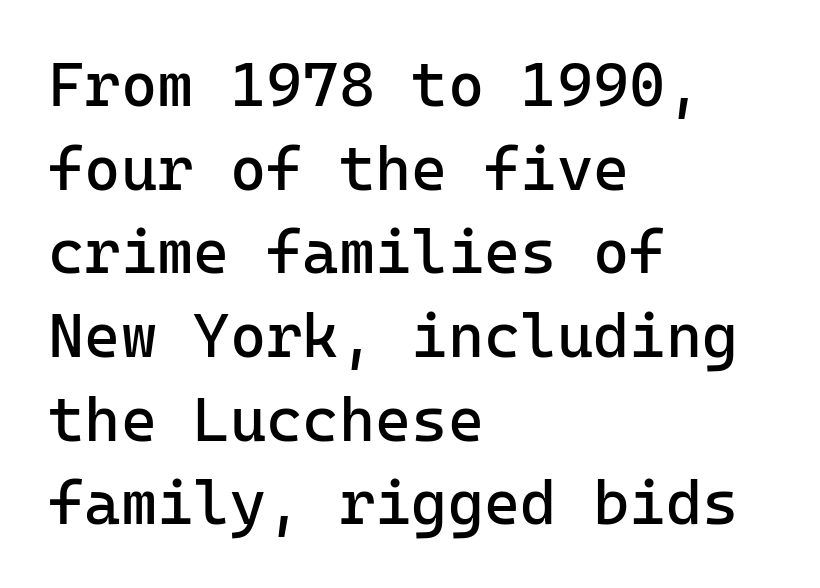
The typeface chosen for these lines omits serifs. Beneath every word, the page is bare. This sample uses plain, unmodified letter spacing. The vertical gap from one line to the next is medium. Posture: straight, roman, zero tilt. This rendering uses left alignment, leaving the right contour irregular.
